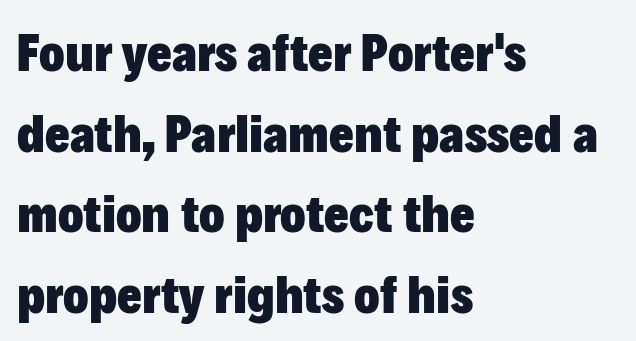
{"serif": "no", "italic": "no", "bold": "yes", "weight": "heavy", "width": "normal", "stroke_contrast": "low", "x_height": "medium", "monospaced": "no", "underline": "no", "align": "left", "line_spacing": "normal", "line_spacing_ratio": 1.52, "letter_spacing": "normal", "letter_spacing_em": 0.0, "glyph_px": 53}
